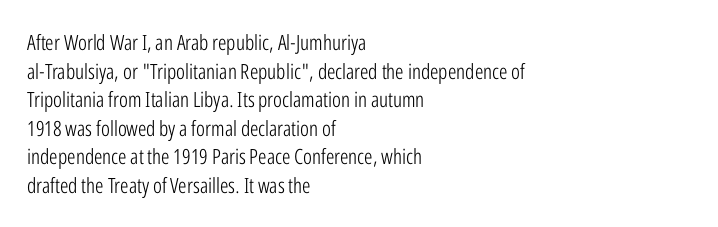
Q: Is the text bold? A: No.
Q: Is the text italic (slanted)? A: No, it is upright.
Q: Is the text underlined? A: No.
Q: How is the paragraph aligned? A: Left-aligned.
Q: Is the spacing between letters normal or unusually wide? A: Normal.
Q: Is the spacing between lines tight, normal or loose? A: Normal.
